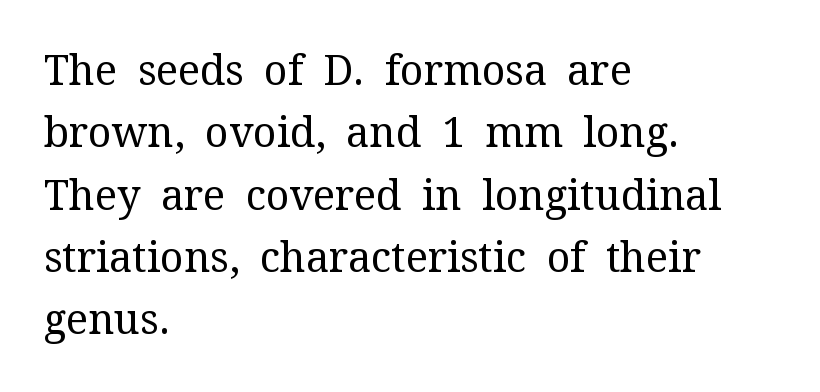
Q: Is the text bold? A: No.
Q: Is the text italic (slanted)? A: No, it is upright.
Q: Is the typeface a serif or a sans-serif typeface? A: Serif.
Q: Is the text underlined? A: No.
Q: How is the paragraph aligned? A: Left-aligned.
Q: Is the spacing between letters normal or unusually wide? A: Normal.
Q: Is the spacing between lines tight, normal or loose? A: Normal.
Q: Width (condensed, normal, or wide)? A: Normal.
Q: Stroke contrast? A: Medium.
Q: x-height? A: Medium.
Q: Monospaced? A: No.
